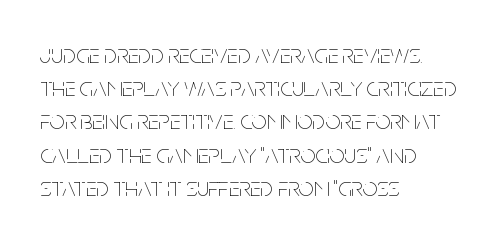
Q: Is the text bold? A: No.
Q: Is the text italic (slanted)? A: No, it is upright.
Q: Is the text underlined? A: No.
Q: How is the paragraph aligned? A: Left-aligned.
Q: Is the spacing between letters normal or unusually wide? A: Normal.
